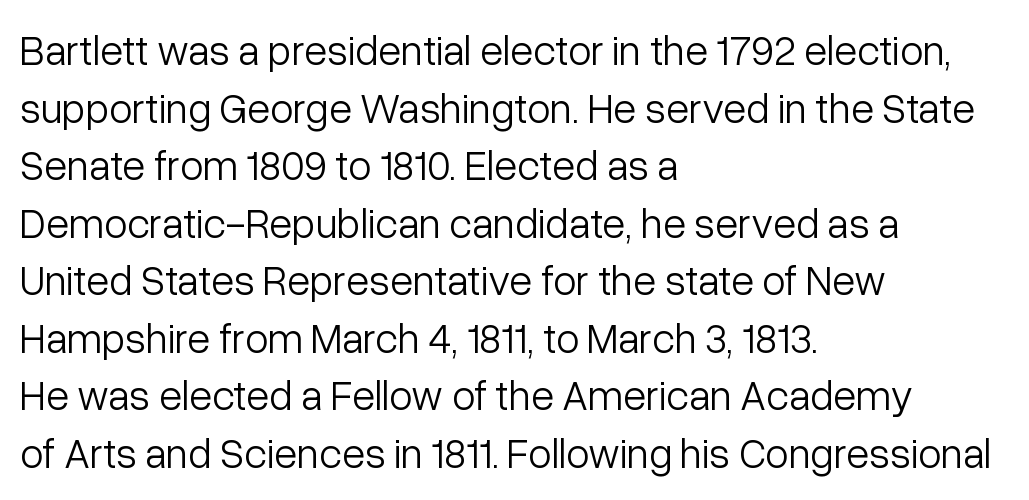
There is no visible air inserted between adjacent glyphs. A normal amount of white space separates one row of letters from the next. Descenders hang freely into open space. The face used here is proportionally spaced, like ordinary book or web type.
